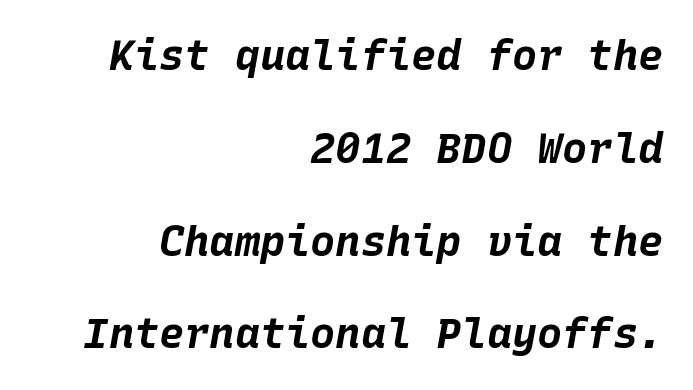
The image shows 42 px bold type, italic (leaning right), monospaced; set right-aligned, loose line spacing (2.21x), normal letter spacing, not underlined; low stroke contrast and a large x-height.
